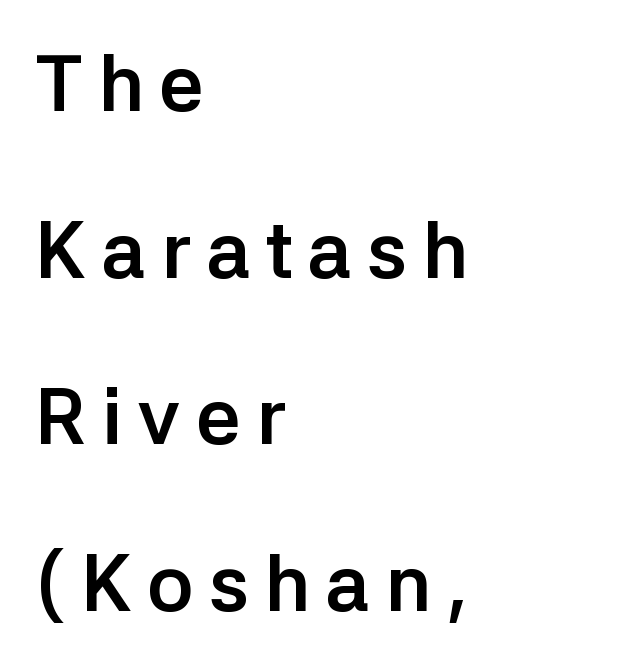
Q: Is the text bold? A: Yes.
Q: Is the text italic (slanted)? A: No, it is upright.
Q: Is the typeface a serif or a sans-serif typeface? A: Sans-serif.
Q: Is the text underlined? A: No.
Q: How is the paragraph aligned? A: Left-aligned.
Q: Is the spacing between lines tight, normal or loose? A: Loose.
Q: Width (condensed, normal, or wide)? A: Normal.
Q: Stroke contrast? A: Low.
Q: x-height? A: Medium.
Q: Monospaced? A: No.
